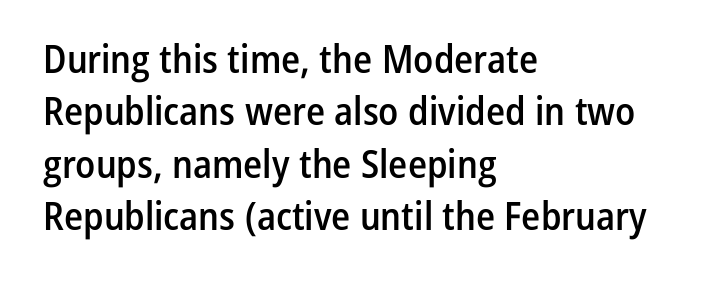
This rendering employs a face without finishing strokes, i.e., a sans-serif. The specimen reads as upright at a glance. Leading matches the norm, producing a regular column. Compared with typical body copy, the letter spacing here is the same. These lines stack with their left ends in a neat column. Note the varied advance widths — an 'i' is clearly narrower than an 'm'.
